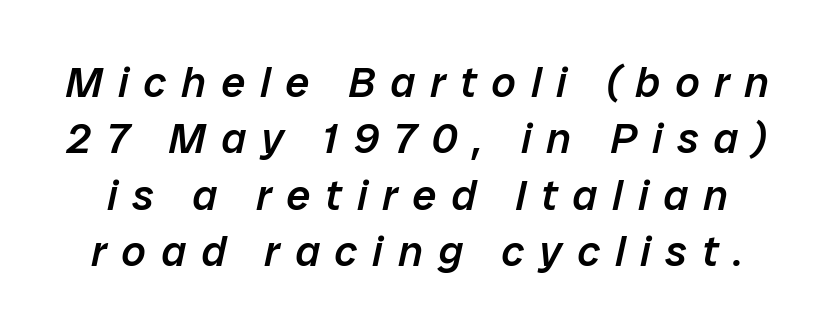
Q: Is the text bold? A: Semi-bold.
Q: Is the text italic (slanted)? A: Yes, it leans right by about 12 degrees.
Q: Is the text underlined? A: No.
Q: Is the spacing between letters normal or unusually wide? A: Unusually wide.
Q: Is the spacing between lines tight, normal or loose? A: Normal.
Q: Width (condensed, normal, or wide)? A: Normal.
Q: Stroke contrast? A: Low.
Q: x-height? A: Medium.
Q: Monospaced? A: No.
